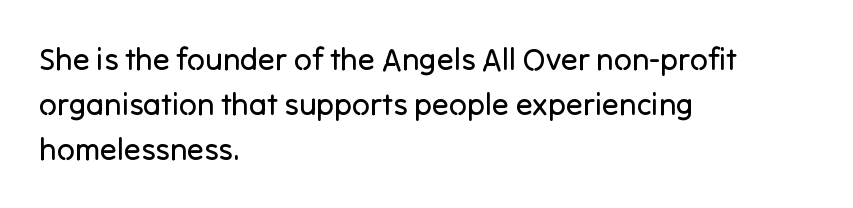
Casual observation: everything's shoved over to the left. The line texture is even and compact thanks to regular tracking. A bare baseline throughout the passage. Each letter's strokes conclude bluntly, with no projecting serifs. The letters advance in unequal steps, a hallmark of proportional type. Is the stroke heavy? The answer is a plain regular-or-lighter.
